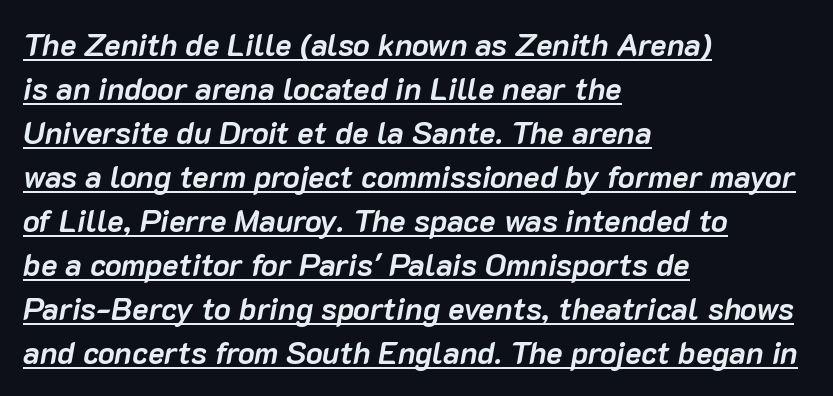
{"italic": "yes", "lean": "right", "slant_degrees": 10, "bold": "yes", "weight": "semibold", "width": "normal", "stroke_contrast": "low", "x_height": "medium", "monospaced": "no", "underline": "yes", "align": "left", "line_spacing": "normal", "line_spacing_ratio": 1.42, "letter_spacing": "normal", "letter_spacing_em": 0.0, "glyph_px": 31}
